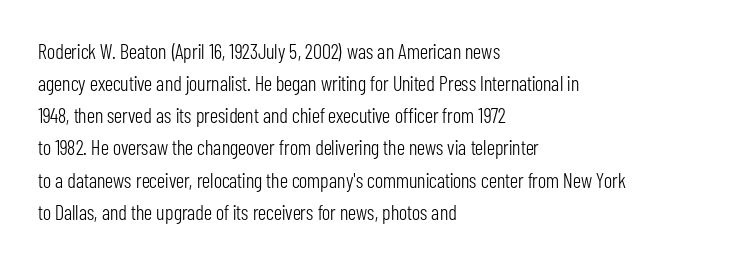
Q: Is the text bold? A: No.
Q: Is the text italic (slanted)? A: No, it is upright.
Q: Is the text underlined? A: No.
Q: How is the paragraph aligned? A: Left-aligned.
Q: Is the spacing between letters normal or unusually wide? A: Normal.
Q: Is the spacing between lines tight, normal or loose? A: Normal.
